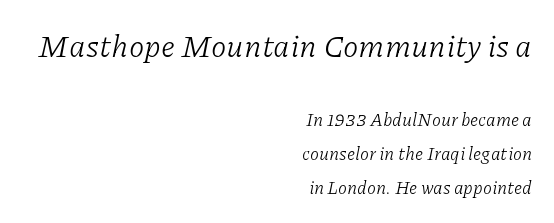
The image shows 31 px light serif type, italic (leaning right); set right-aligned, loose line spacing (1.9x), normal letter spacing, not underlined; the first (top) block is 1.72x larger; low stroke contrast and a medium x-height.
